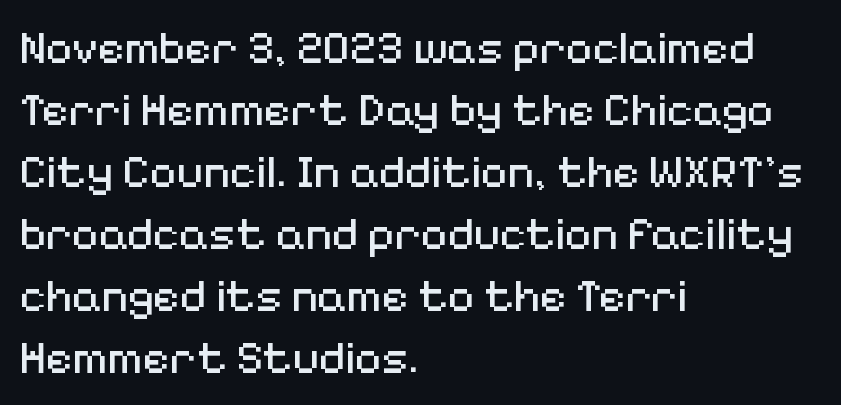
The image shows 46 px regular-weight sans-serif type, upright; set left-aligned, normal line spacing (1.35x), normal letter spacing, not underlined; medium stroke contrast and a medium x-height.
